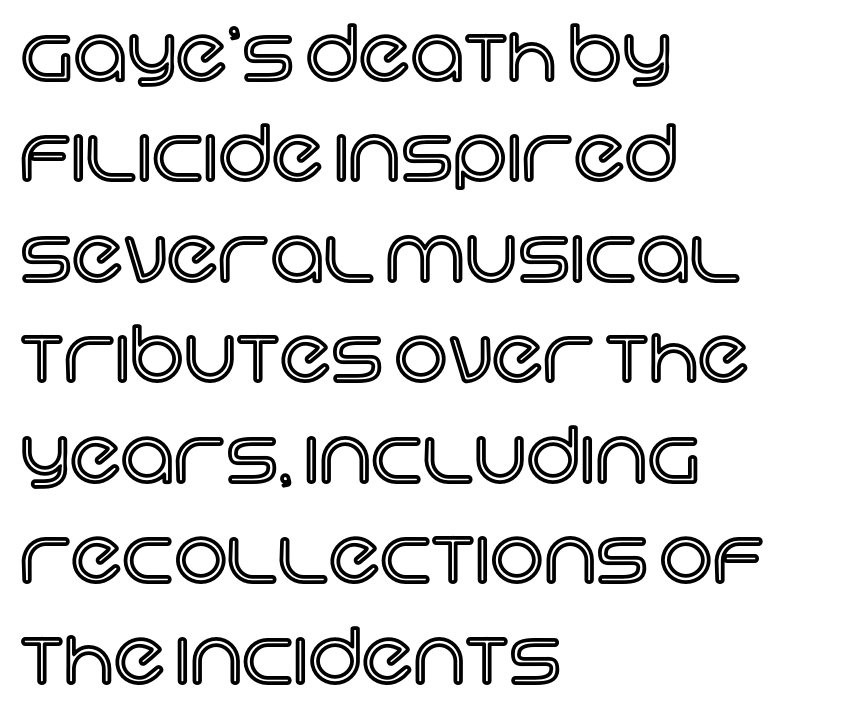
The image shows 75 px text type, upright; set left-aligned, normal line spacing (1.34x), normal letter spacing, not underlined; a large x-height.
